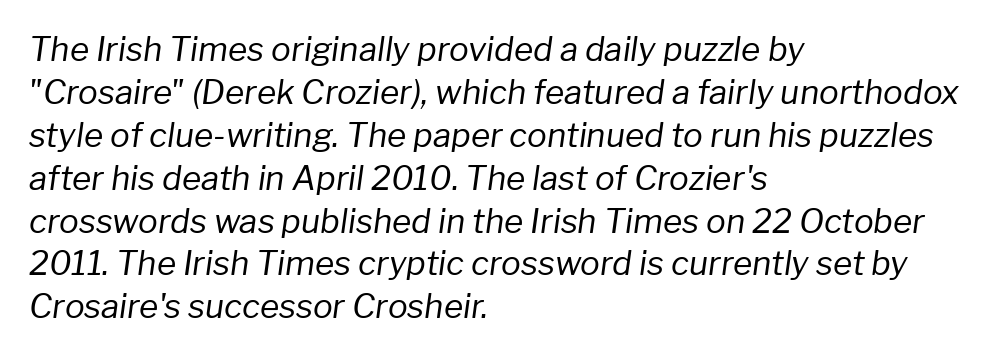
The image shows 33 px regular-weight type, italic (leaning right); set left-aligned, normal line spacing (1.3x), normal letter spacing, not underlined; low stroke contrast and a medium x-height.
